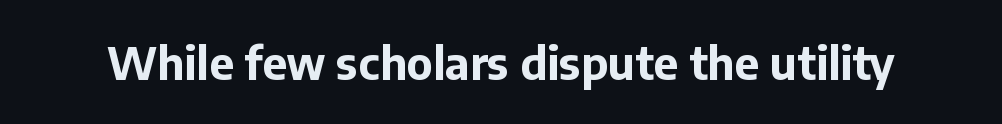
The tracking reads as untouched default to a designer's eye. Only glyphs here, with clear space below each row. The font's upright variant was chosen for this text. Compared with an ordinary text face, these strokes are far heavier — a full bold.
